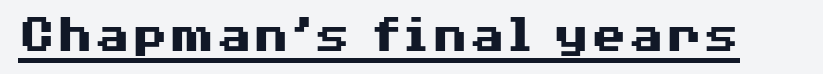
Q: Is the text bold? A: Yes.
Q: Is the text italic (slanted)? A: No, it is upright.
Q: Is the typeface a serif or a sans-serif typeface? A: Sans-serif.
Q: Is the text underlined? A: Yes.
Q: Is the spacing between letters normal or unusually wide? A: Normal.
Q: Width (condensed, normal, or wide)? A: Wide.
Q: Stroke contrast? A: Medium.
Q: x-height? A: Medium.
Q: Monospaced? A: No.
